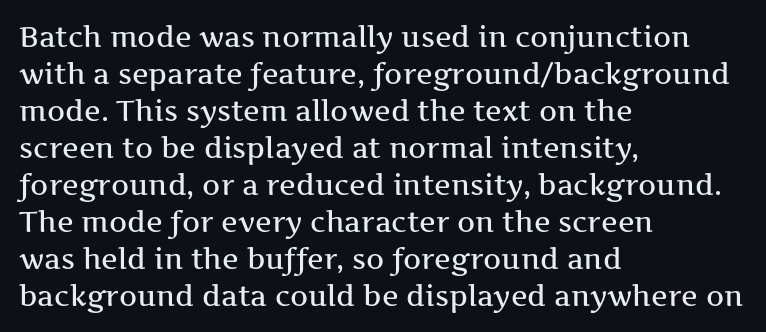
A typesetter would call this proportional, since set widths differ per character. This sample uses an upright cut, with every glyph sitting square on the baseline. How would I describe the line gaps? Plain and ordinary. The space directly below the letters is spotless. The letters sit at their default tracking, neither squeezed nor spread. The lines are quadded left.
